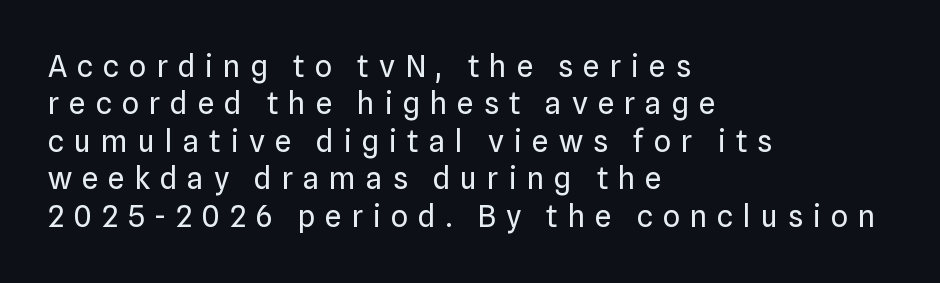
{"serif": "no", "italic": "no", "bold": "no", "weight": "regular", "width": "normal", "stroke_contrast": "low", "x_height": "medium", "monospaced": "no", "underline": "no", "align": "left", "line_spacing": "normal", "line_spacing_ratio": 1.25, "letter_spacing": "wide", "letter_spacing_em": 0.33, "glyph_px": 30}
